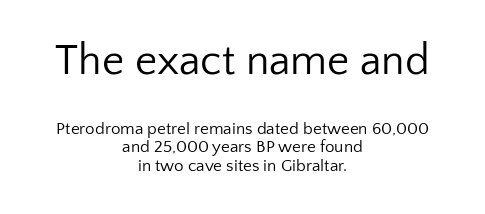
{"serif": "no", "italic": "no", "bold": "no", "weight": "regular", "width": "normal", "stroke_contrast": "low", "x_height": "medium", "monospaced": "no", "underline": "no", "align": "center", "line_spacing": "tight", "line_spacing_ratio": 1.1, "letter_spacing": "normal", "letter_spacing_em": 0.0, "larger_block": "first", "size_ratio": 2.53, "glyph_px": 43}
